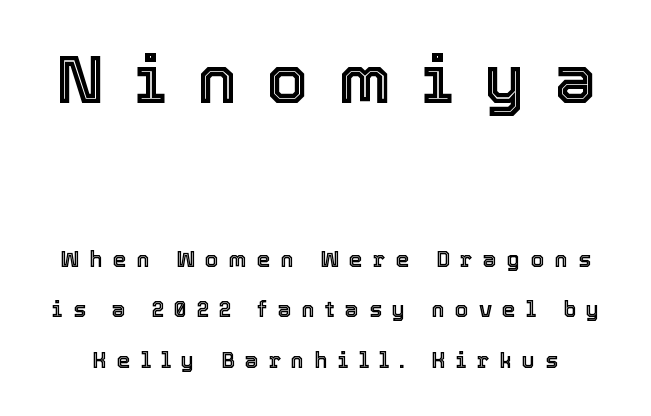
{"italic": "no", "width": "normal", "x_height": "medium", "monospaced": "no", "underline": "no", "line_spacing": "loose", "line_spacing_ratio": 2.29, "letter_spacing": "wide", "letter_spacing_em": 0.46, "larger_block": "first", "size_ratio": 3.0, "glyph_px": 66}
